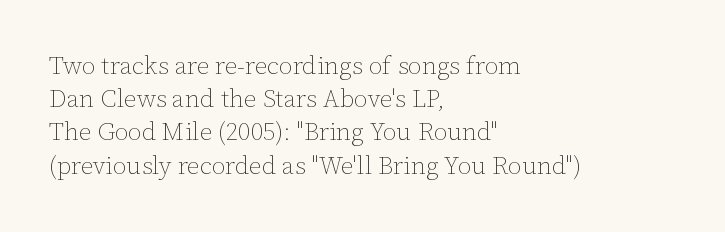
{"italic": "no", "bold": "no", "underline": "no", "align": "left", "line_spacing": "normal", "line_spacing_ratio": 1.33, "letter_spacing": "normal", "letter_spacing_em": 0.0, "glyph_px": 25}
